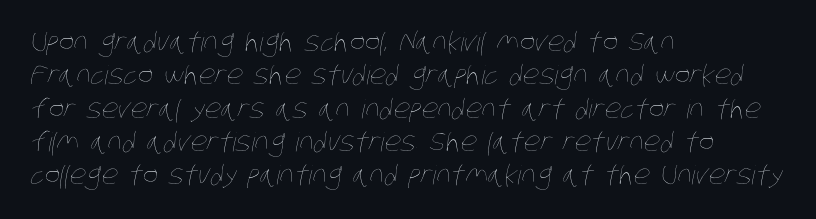
Q: Is the text bold? A: No.
Q: Is the text underlined? A: No.
Q: How is the paragraph aligned? A: Left-aligned.
Q: Is the spacing between letters normal or unusually wide? A: Normal.
Q: Is the spacing between lines tight, normal or loose? A: Normal.
